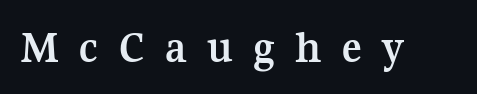
Serif or sans? Serif — the stroke terminals have little feet. Is this a fixed-width face? No — the glyphs have proportional, varying widths. Nope, not italic — everything's standing straight. The space beneath each line is pristine and unruled.
